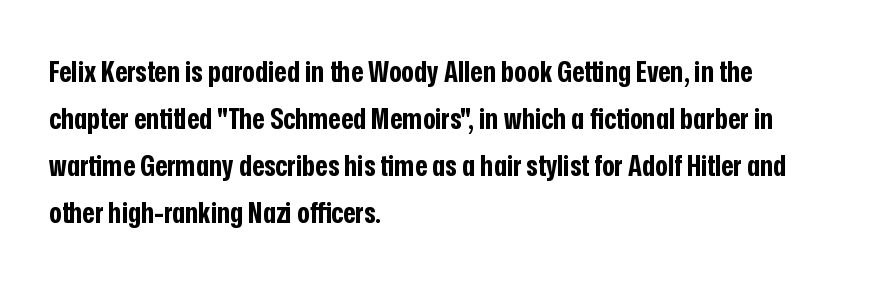
Proportional: the letters do not fall into vertical columns. Is there any slant? The stems are plumb. Examine the stroke ends and you'll find no serifs. Interline gaps are of average width in this sample. Leftover space on each line is placed entirely after the last word.
